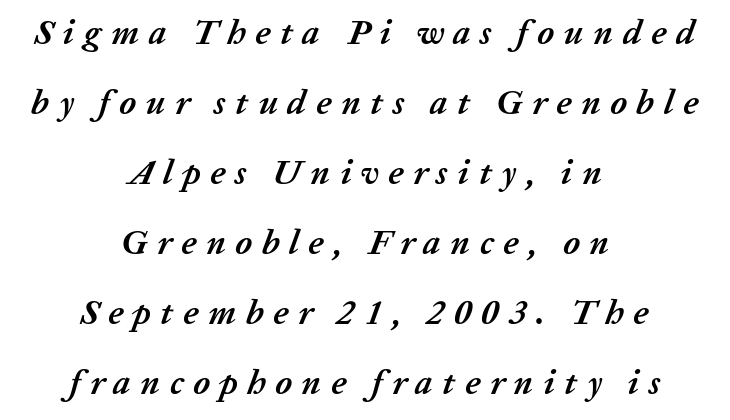
{"italic": "yes", "lean": "right", "slant_degrees": 20, "bold": "yes", "weight": "semibold", "width": "normal", "stroke_contrast": "low", "x_height": "medium", "monospaced": "no", "underline": "no", "align": "center", "line_spacing": "loose", "line_spacing_ratio": 2.0, "letter_spacing": "wide", "letter_spacing_em": 0.27, "glyph_px": 35}
